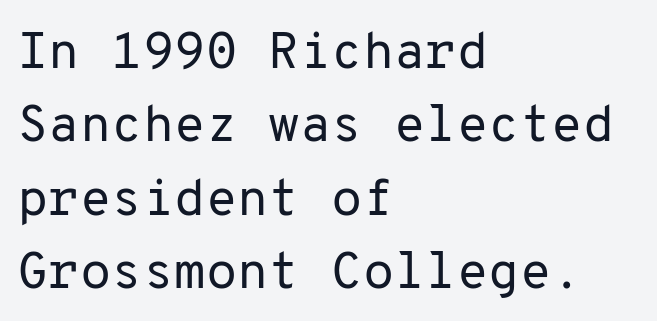
The image shows 51 px regular-weight sans-serif type, upright, monospaced; set left-aligned, normal line spacing (1.44x), normal letter spacing, not underlined; low stroke contrast and a medium x-height.
